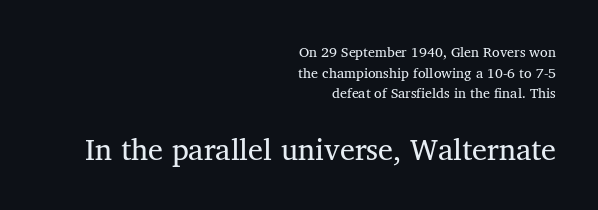
{"serif": "yes", "width": "normal", "stroke_contrast": "medium", "x_height": "medium", "monospaced": "no", "underline": "no", "align": "right", "line_spacing": "normal", "line_spacing_ratio": 1.47, "letter_spacing": "normal", "letter_spacing_em": 0.0, "larger_block": "second", "size_ratio": 2.14, "glyph_px": 30}
